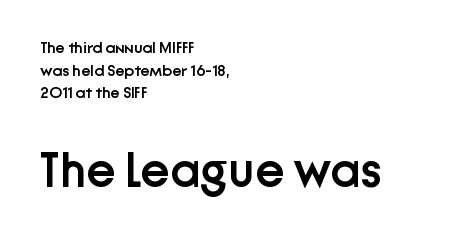
The image shows 49 px semibold sans-serif type, upright; set left-aligned, normal line spacing (1.41x), normal letter spacing, not underlined; the second (bottom) block is 3.06x larger; low stroke contrast and a medium x-height.
